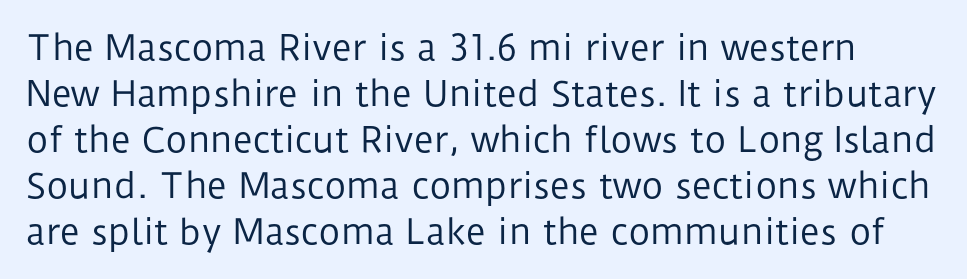
Q: Is the text bold? A: No.
Q: Is the text italic (slanted)? A: No, it is upright.
Q: Is the typeface a serif or a sans-serif typeface? A: Sans-serif.
Q: Is the text underlined? A: No.
Q: Is the spacing between letters normal or unusually wide? A: Normal.
Q: Is the spacing between lines tight, normal or loose? A: Normal.
Q: Width (condensed, normal, or wide)? A: Normal.
Q: Stroke contrast? A: Low.
Q: x-height? A: Medium.
Q: Monospaced? A: No.
